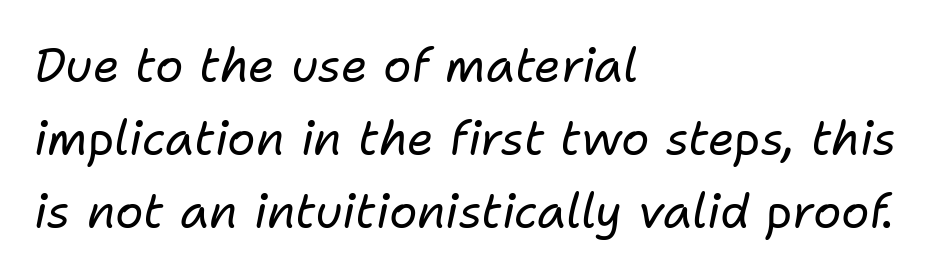
These lines keep a tight, regular rhythm from letter to letter. Each letter keeps its own natural width here, so spacing adapts to shape. Quick note: italic. A bare baseline throughout the passage. The leading is moderate, giving the passage an even texture.
